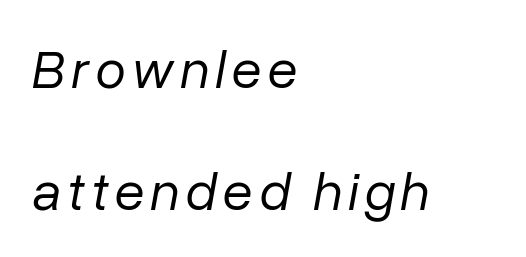
Q: Is the text bold? A: No.
Q: Is the text italic (slanted)? A: Yes, it leans right by about 10 degrees.
Q: Is the text underlined? A: No.
Q: How is the paragraph aligned? A: Left-aligned.
Q: Is the spacing between lines tight, normal or loose? A: Loose.
Q: Width (condensed, normal, or wide)? A: Normal.
Q: Stroke contrast? A: Low.
Q: x-height? A: Medium.
Q: Monospaced? A: No.
